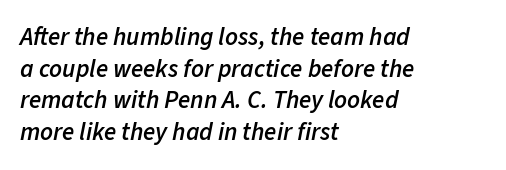
Q: Is the text bold? A: Semi-bold.
Q: Is the text italic (slanted)? A: Yes, it leans right by about 11 degrees.
Q: Is the text underlined? A: No.
Q: How is the paragraph aligned? A: Left-aligned.
Q: Is the spacing between letters normal or unusually wide? A: Normal.
Q: Is the spacing between lines tight, normal or loose? A: Normal.
